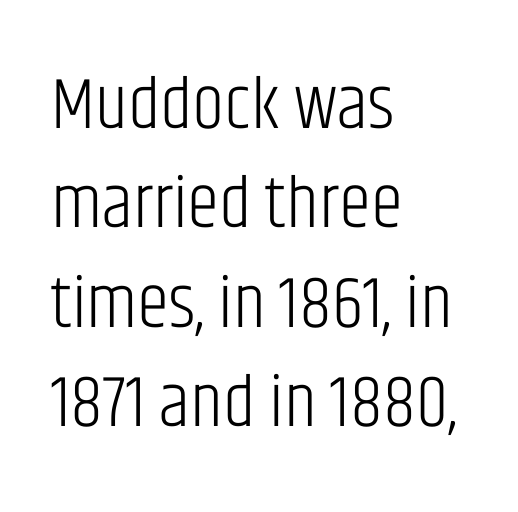
If you measured baseline to baseline, you'd find a middling distance. Spacing between characters is what you'd get straight out of the box. The words here are not underlined. In terms of letterform style, serifs are entirely absent. Do the characters align in a grid? No, the font is proportional. Horizontal alignment here is leftward, the default for most running prose.
